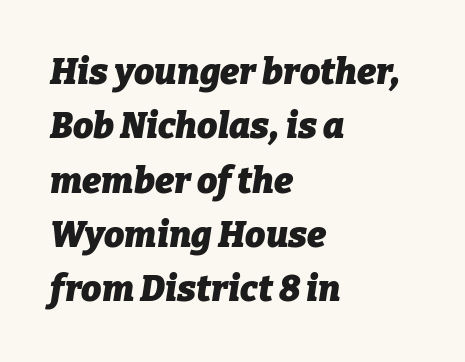
{"italic": "yes", "lean": "right", "slant_degrees": 9, "bold": "yes", "weight": "heavy", "width": "normal", "stroke_contrast": "low", "x_height": "medium", "monospaced": "no", "underline": "no", "align": "left", "line_spacing": "normal", "line_spacing_ratio": 1.51, "letter_spacing": "normal", "letter_spacing_em": 0.0, "glyph_px": 36}
